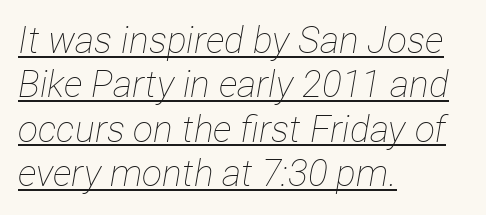
{"italic": "yes", "lean": "right", "slant_degrees": 12, "bold": "no", "weight": "thin", "width": "condensed", "stroke_contrast": "low", "x_height": "medium", "monospaced": "no", "underline": "yes", "align": "left", "line_spacing_ratio": 1.2, "letter_spacing": "normal", "letter_spacing_em": 0.0, "glyph_px": 37}
